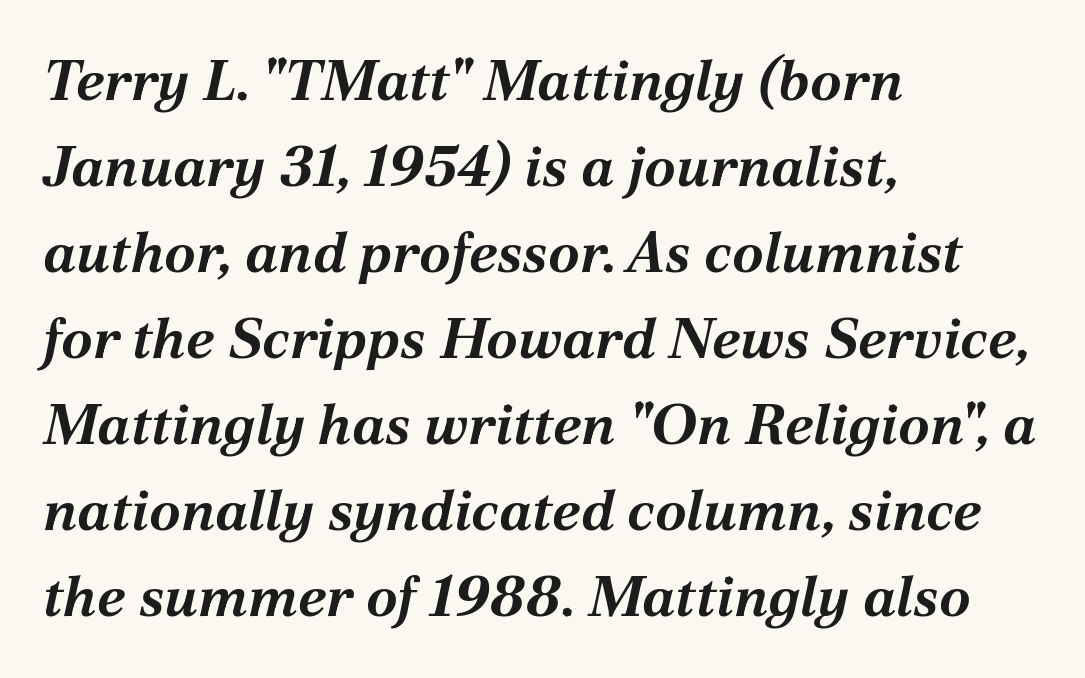
{"italic": "yes", "lean": "right", "slant_degrees": 12, "bold": "yes", "weight": "bold", "width": "normal", "stroke_contrast": "medium", "x_height": "medium", "monospaced": "no", "underline": "no", "align": "left", "line_spacing": "normal", "line_spacing_ratio": 1.51, "letter_spacing": "normal", "letter_spacing_em": 0.0, "glyph_px": 57}
